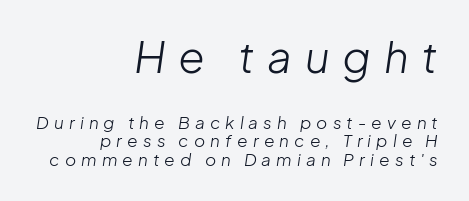
The image shows 43 px light type, italic (leaning right); set right-aligned, tight line spacing (1.08x), unusually wide letter spacing (+0.3 em), not underlined; the first (top) block is 2.53x larger; low stroke contrast and a medium x-height.
